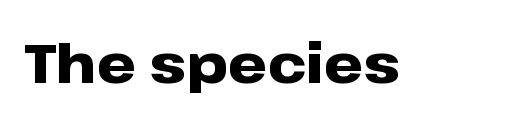
{"serif": "no", "italic": "no", "bold": "yes", "weight": "heavy", "width": "wide", "stroke_contrast": "low", "x_height": "medium", "monospaced": "no", "underline": "no", "letter_spacing": "normal", "letter_spacing_em": 0.0, "glyph_px": 55}
